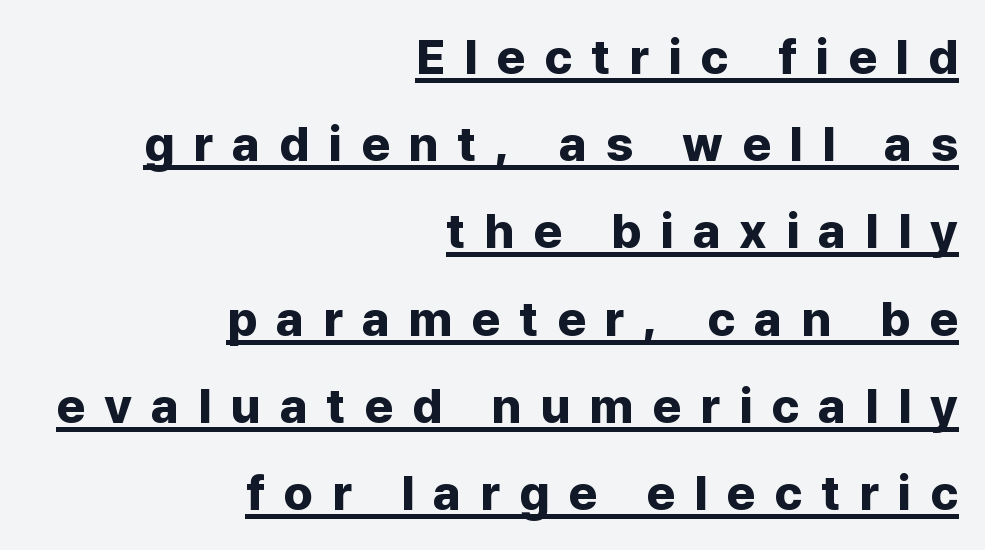
It's the straight-up-and-down kind of type. You could not count columns in this text — the font is proportionally spaced. The type is letterspaced generously, with wide tracking. Every word sits above its own underline. Plenty of ink on the page — the face is bold. The ragged edge is on the left, which tells us the setting is flush right.
